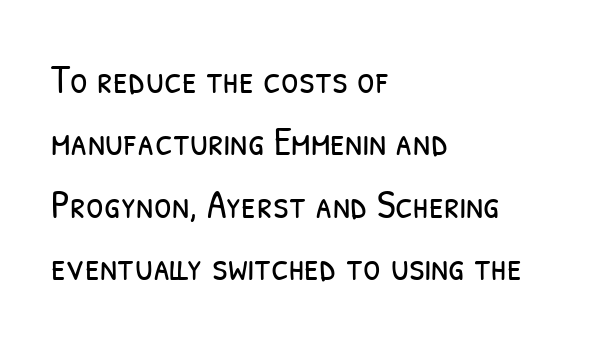
The image shows 40 px light, condensed sans-serif type; set left-aligned, normal line spacing (1.56x), normal letter spacing, not underlined; low stroke contrast and a medium x-height.
